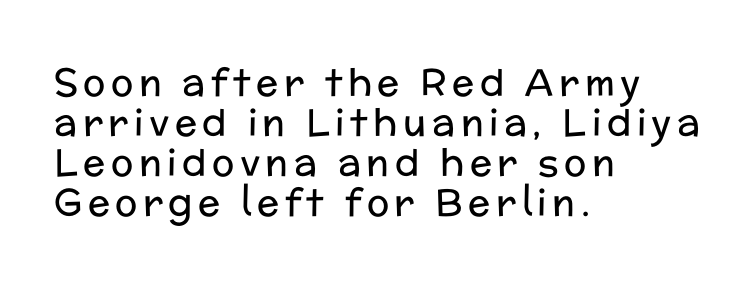
Q: Is the text bold? A: No.
Q: Is the text italic (slanted)? A: No, it is upright.
Q: Is the typeface a serif or a sans-serif typeface? A: Sans-serif.
Q: Is the text underlined? A: No.
Q: How is the paragraph aligned? A: Left-aligned.
Q: Is the spacing between lines tight, normal or loose? A: Tight.
Q: Width (condensed, normal, or wide)? A: Normal.
Q: Stroke contrast? A: Low.
Q: x-height? A: Medium.
Q: Monospaced? A: No.
